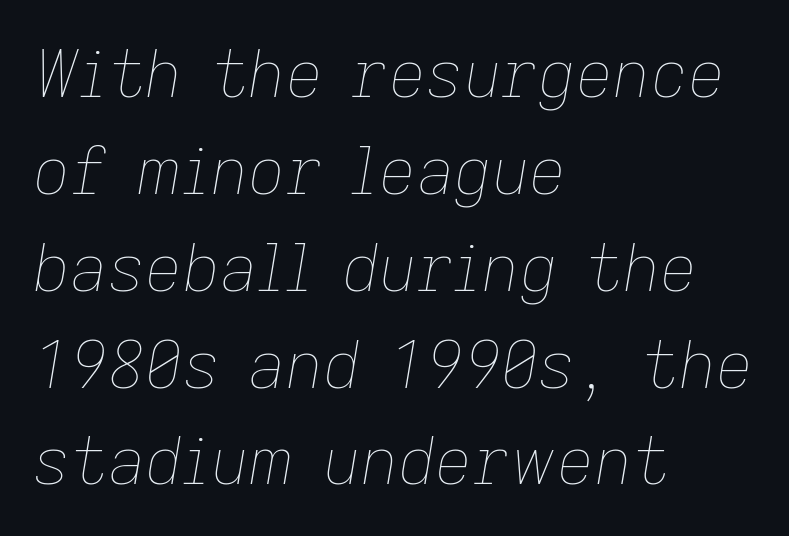
Stems here are at most as thick as an everyday book face. Left-aligned paragraph, ragged on the right. Plain, unruled lines of type. When letters slant like this, we call the style italic.
